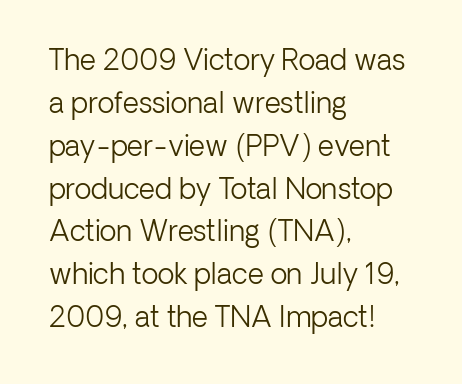
The image shows 28 px light sans-serif type, upright; set left-aligned, normal line spacing (1.53x), normal letter spacing, not underlined; low stroke contrast and a medium x-height.
